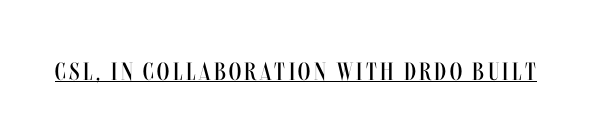
Stems here are at most as thick as an everyday book face. The specimen reads as upright at a glance. Underlining? Definitely there.
